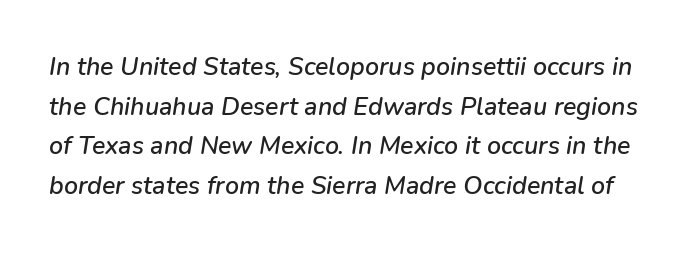
Check the space under the baseline: it is left empty. Normally led — the rows are evenly, conventionally spaced. You could call the tracking neutral — neither tight nor loose. The typography opts for an oblique posture over an upright one.
